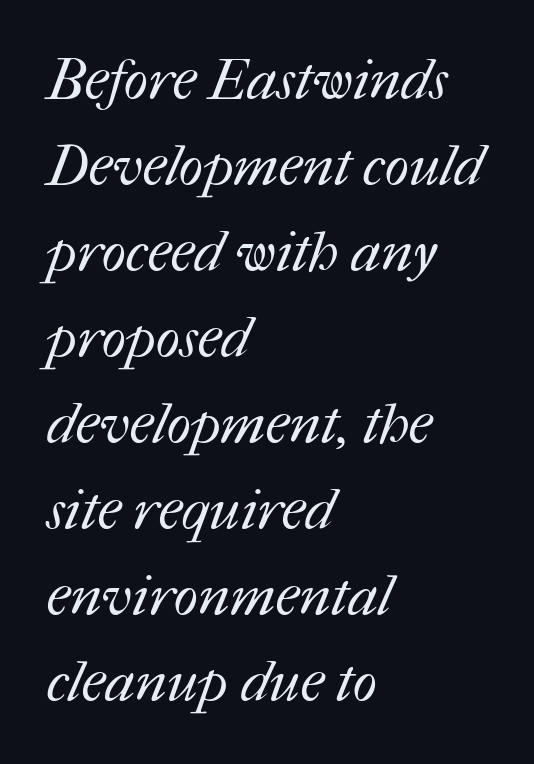
{"bold": "no", "weight": "regular", "width": "normal", "stroke_contrast": "medium", "x_height": "medium", "monospaced": "no", "underline": "no", "align": "left", "line_spacing": "normal", "line_spacing_ratio": 1.51, "letter_spacing": "normal", "letter_spacing_em": 0.0, "glyph_px": 57}
